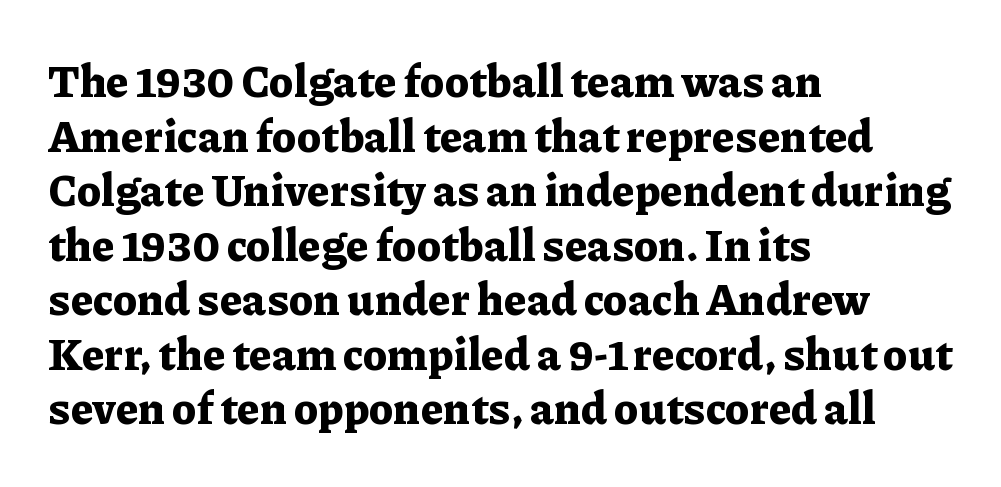
{"serif": "yes", "italic": "no", "bold": "yes", "weight": "bold", "width": "normal", "stroke_contrast": "low", "x_height": "medium", "monospaced": "no", "underline": "no", "align": "left", "line_spacing_ratio": 1.24, "letter_spacing": "normal", "letter_spacing_em": 0.0, "glyph_px": 44}
